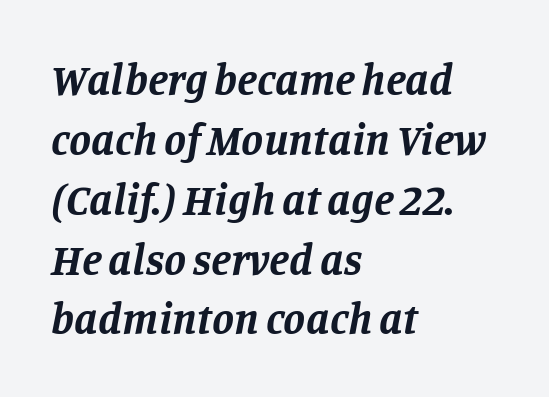
The image shows 44 px bold serif type, italic (leaning right); set left-aligned, normal line spacing (1.36x), normal letter spacing, not underlined; low stroke contrast and a large x-height.
